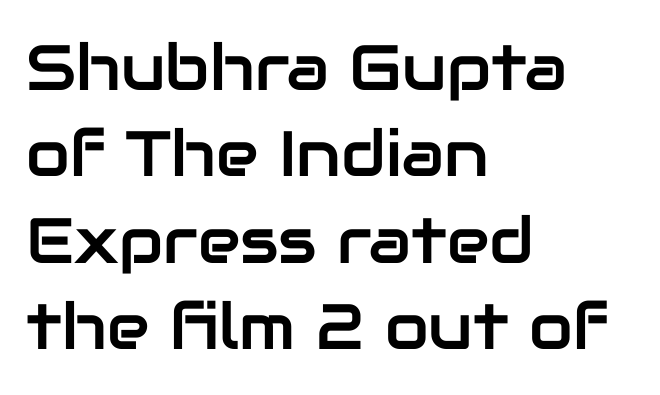
Q: Is the text italic (slanted)? A: No, it is upright.
Q: Is the typeface a serif or a sans-serif typeface? A: Sans-serif.
Q: Is the text underlined? A: No.
Q: How is the paragraph aligned? A: Left-aligned.
Q: Is the spacing between letters normal or unusually wide? A: Normal.
Q: Is the spacing between lines tight, normal or loose? A: Normal.
Q: Width (condensed, normal, or wide)? A: Normal.
Q: Stroke contrast? A: Low.
Q: x-height? A: Medium.
Q: Monospaced? A: No.
